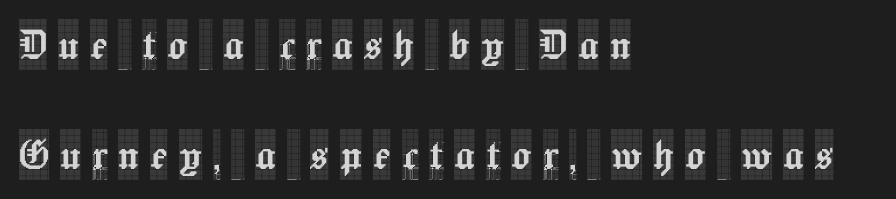
The image shows 50 px condensed serif type, upright; set left-aligned, loose line spacing (2.2x), unusually wide letter spacing (+0.22 em), not underlined; a large x-height.
